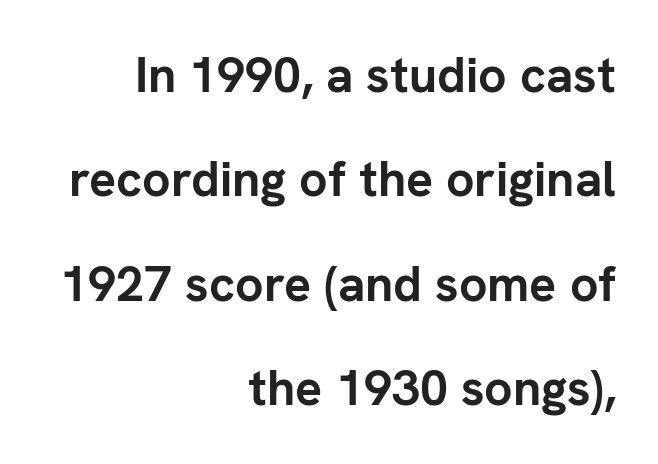
The image shows 50 px semibold sans-serif type, upright; set right-aligned, loose line spacing (2.09x), normal letter spacing, not underlined; low stroke contrast and a medium x-height.
